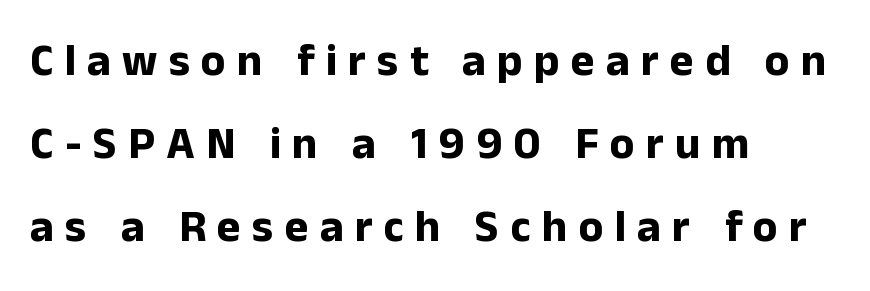
{"serif": "no", "italic": "no", "bold": "yes", "weight": "bold", "width": "normal", "stroke_contrast": "low", "x_height": "medium", "monospaced": "no", "underline": "no", "align": "left", "line_spacing_ratio": 1.84, "letter_spacing": "wide", "letter_spacing_em": 0.25, "glyph_px": 45}
